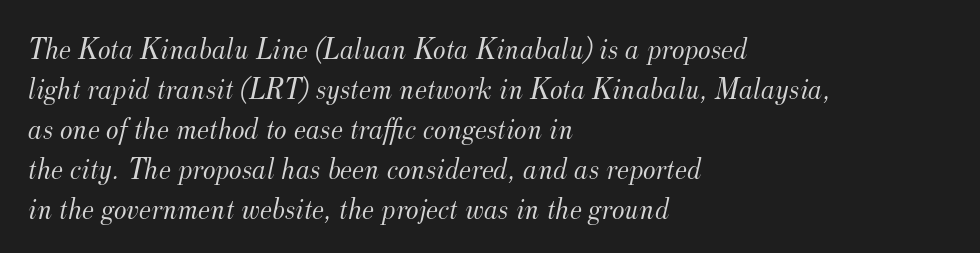
The image shows 30 px light serif type, italic (leaning right); set left-aligned, normal line spacing (1.33x), normal letter spacing, not underlined; medium stroke contrast and a small x-height.
